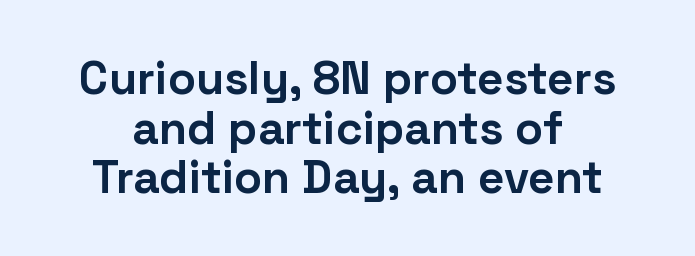
Q: Is the text bold? A: Yes.
Q: Is the text italic (slanted)? A: No, it is upright.
Q: Is the typeface a serif or a sans-serif typeface? A: Sans-serif.
Q: Is the text underlined? A: No.
Q: Is the spacing between letters normal or unusually wide? A: Normal.
Q: Is the spacing between lines tight, normal or loose? A: Tight.
Q: Width (condensed, normal, or wide)? A: Normal.
Q: Stroke contrast? A: Low.
Q: x-height? A: Medium.
Q: Monospaced? A: No.
